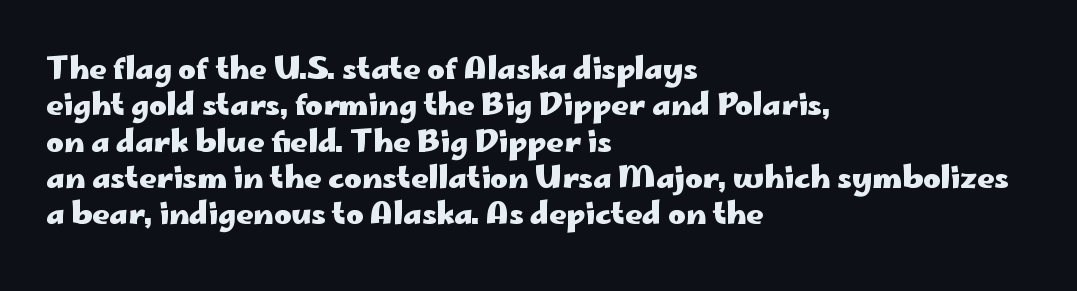
The image shows 30 px heavy, wide sans-serif type, upright; set left-aligned, line spacing 1.21x, normal letter spacing, not underlined; low stroke contrast and a small x-height.
